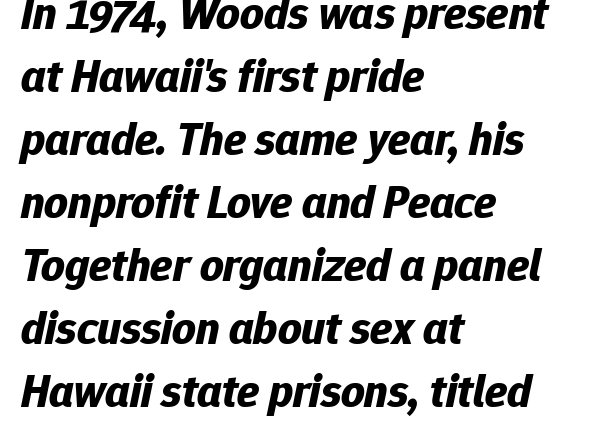
On the weight axis this lands at bold, roughly 700. The paragraph shown leans on its left margin. Does extra space separate the letters? No, they use regular spacing. Leading matches the norm, producing a regular column.
